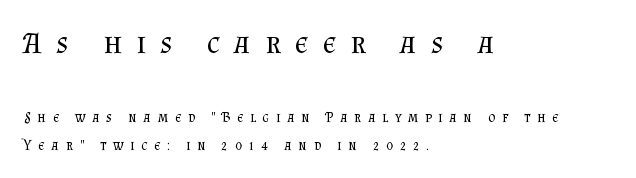
The image shows 30 px regular-weight serif type, upright; set left-aligned, loose line spacing (1.99x), unusually wide letter spacing (+0.48 em), not underlined; the first (top) block is 2.14x larger; medium stroke contrast and a small x-height.
